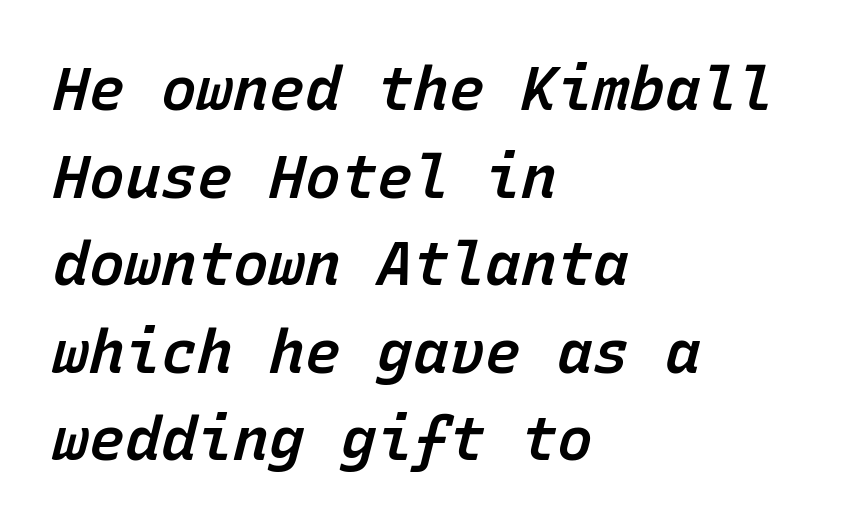
Q: Is the text bold? A: Semi-bold.
Q: Is the text italic (slanted)? A: Yes, it leans right by about 15 degrees.
Q: Is the text underlined? A: No.
Q: How is the paragraph aligned? A: Left-aligned.
Q: Is the spacing between letters normal or unusually wide? A: Normal.
Q: Is the spacing between lines tight, normal or loose? A: Normal.
Q: Width (condensed, normal, or wide)? A: Normal.
Q: Stroke contrast? A: Low.
Q: x-height? A: Medium.
Q: Monospaced? A: Yes.
